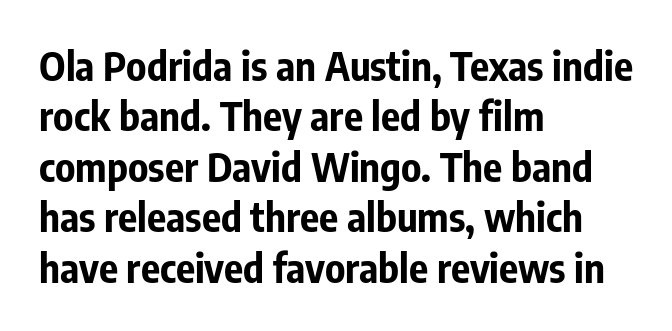
{"serif": "no", "italic": "no", "bold": "yes", "weight": "bold", "width": "condensed", "stroke_contrast": "low", "x_height": "medium", "monospaced": "no", "underline": "no", "align": "left", "line_spacing": "normal", "line_spacing_ratio": 1.26, "letter_spacing": "normal", "letter_spacing_em": 0.0, "glyph_px": 40}
